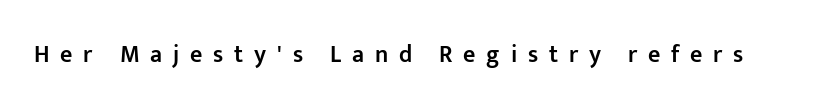
{"italic": "no", "bold": "semi", "underline": "no", "letter_spacing": "wide", "letter_spacing_em": 0.45, "glyph_px": 24}
